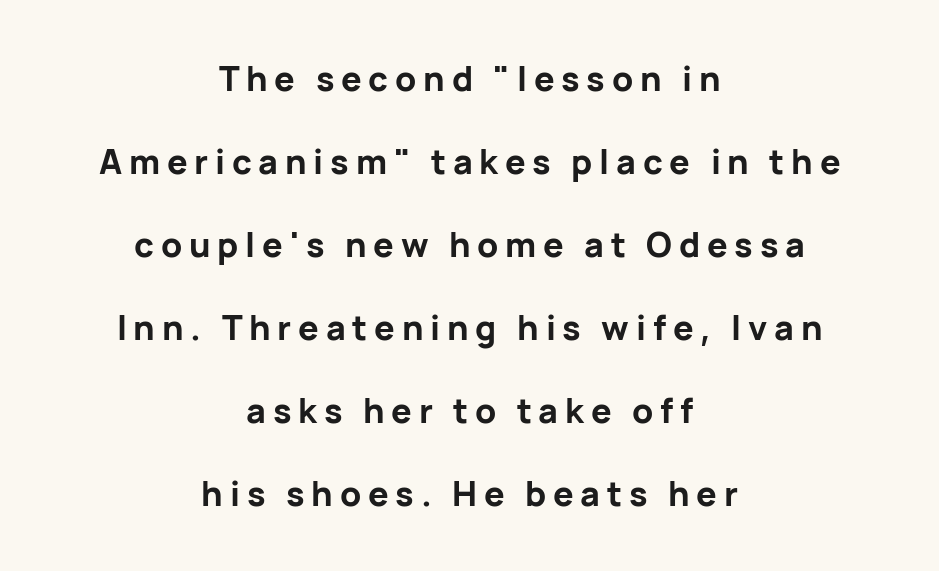
The image shows 34 px bold sans-serif type, upright; set centered, loose line spacing (2.44x), unusually wide letter spacing (+0.2 em), not underlined; low stroke contrast and a medium x-height.
